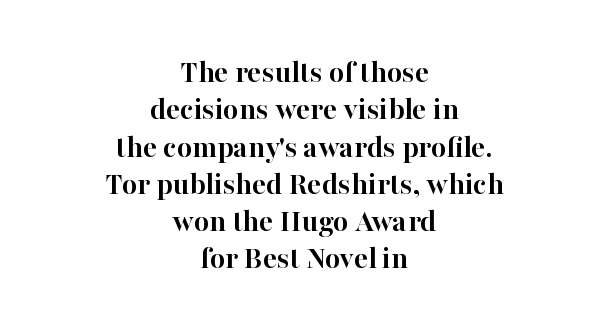
Leading: reduced. Descender tails drop into unmarked territory. Every stem runs plumb, perpendicular to the baseline. Words appear dense and cohesive because spacing is normal. The compositor balanced each line on the midline.
